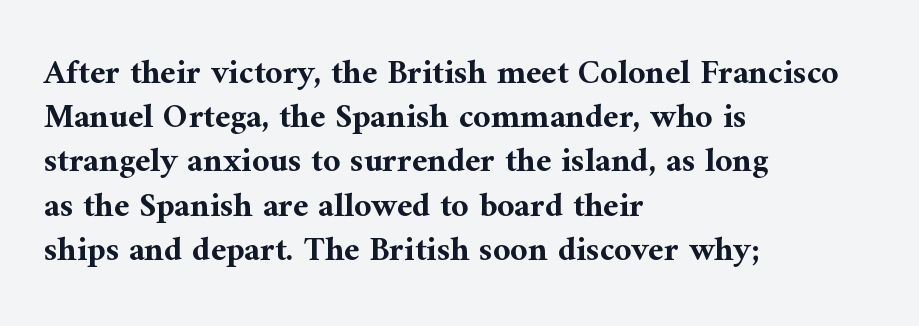
Q: Is the text bold? A: Yes.
Q: Is the text italic (slanted)? A: No, it is upright.
Q: Is the typeface a serif or a sans-serif typeface? A: Serif.
Q: Is the text underlined? A: No.
Q: How is the paragraph aligned? A: Left-aligned.
Q: Is the spacing between letters normal or unusually wide? A: Normal.
Q: Is the spacing between lines tight, normal or loose? A: Normal.
Q: Width (condensed, normal, or wide)? A: Normal.
Q: Stroke contrast? A: Medium.
Q: x-height? A: Medium.
Q: Monospaced? A: No.
